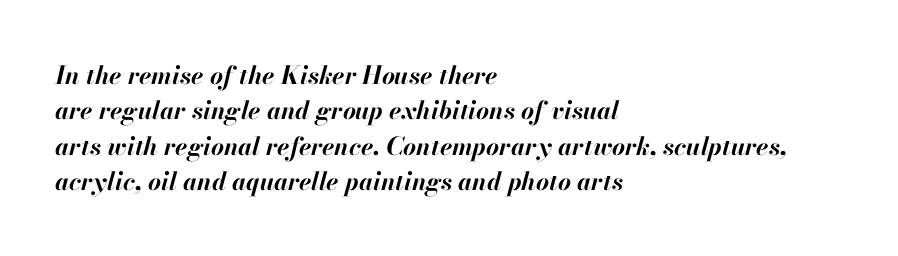
{"italic": "yes", "lean": "right", "slant_degrees": 13, "bold": "yes", "underline": "no", "align": "left", "line_spacing": "normal", "line_spacing_ratio": 1.42, "letter_spacing": "normal", "letter_spacing_em": 0.0, "glyph_px": 25}
